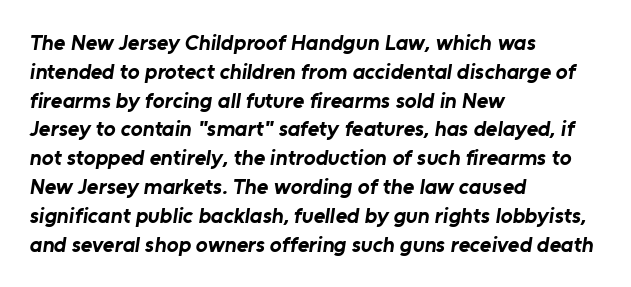
Q: Is the text bold? A: Yes.
Q: Is the text underlined? A: No.
Q: How is the paragraph aligned? A: Left-aligned.
Q: Is the spacing between letters normal or unusually wide? A: Normal.
Q: Is the spacing between lines tight, normal or loose? A: Normal.
